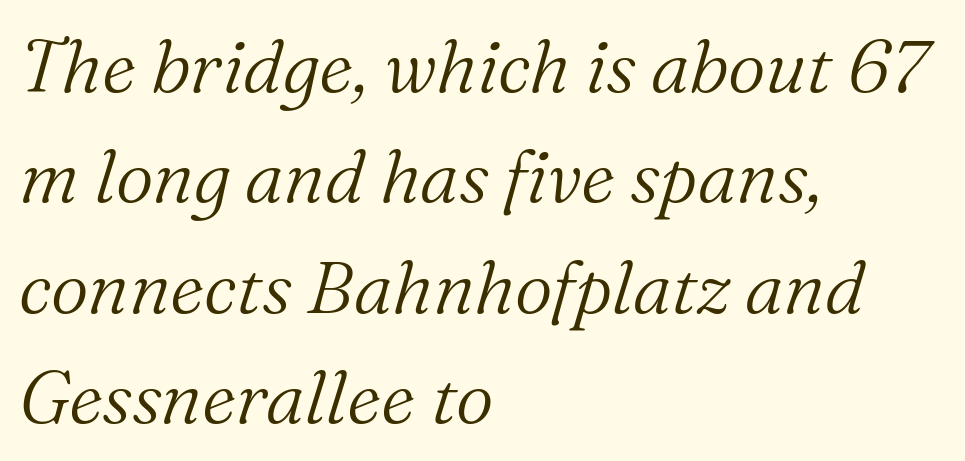
{"serif": "yes", "italic": "yes", "lean": "right", "slant_degrees": 16, "bold": "no", "weight": "light", "width": "normal", "stroke_contrast": "medium", "x_height": "medium", "monospaced": "no", "underline": "no", "align": "left", "line_spacing": "normal", "line_spacing_ratio": 1.49, "letter_spacing": "normal", "letter_spacing_em": 0.0, "glyph_px": 74}
